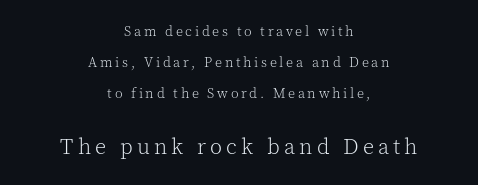
The image shows 22 px text type, upright; set centered, loose line spacing (2.2x), not underlined; the second (bottom) block is 1.57x larger.
